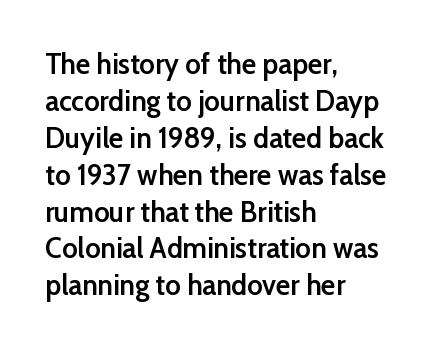
Q: Is the text bold? A: Semi-bold.
Q: Is the text italic (slanted)? A: No, it is upright.
Q: Is the typeface a serif or a sans-serif typeface? A: Sans-serif.
Q: Is the text underlined? A: No.
Q: How is the paragraph aligned? A: Left-aligned.
Q: Is the spacing between letters normal or unusually wide? A: Normal.
Q: Width (condensed, normal, or wide)? A: Normal.
Q: Stroke contrast? A: Low.
Q: x-height? A: Medium.
Q: Monospaced? A: No.
